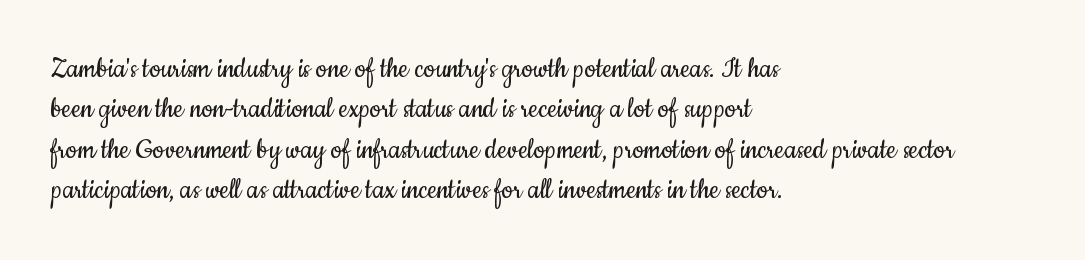
{"serif": "no", "bold": "no", "weight": "regular", "width": "condensed", "stroke_contrast": "low", "x_height": "small", "monospaced": "no", "underline": "no", "align": "left", "line_spacing": "normal", "line_spacing_ratio": 1.26, "letter_spacing": "normal", "letter_spacing_em": 0.0, "glyph_px": 32}
